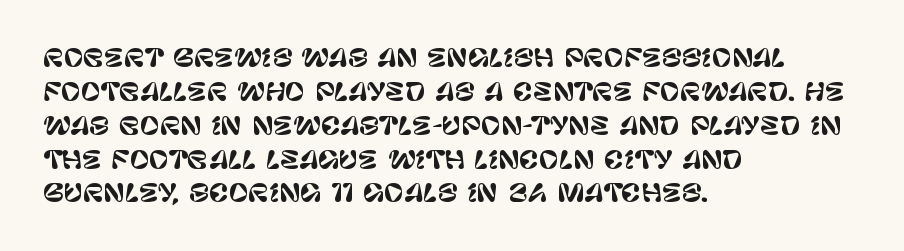
{"underline": "no", "align": "left", "line_spacing": "normal", "line_spacing_ratio": 1.41, "letter_spacing": "normal", "letter_spacing_em": 0.0, "glyph_px": 24}
